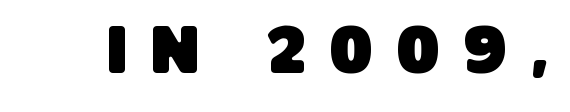
The image shows 68 px condensed sans-serif type; set unusually wide letter spacing (+0.37 em), not underlined; low stroke contrast and a large x-height.
